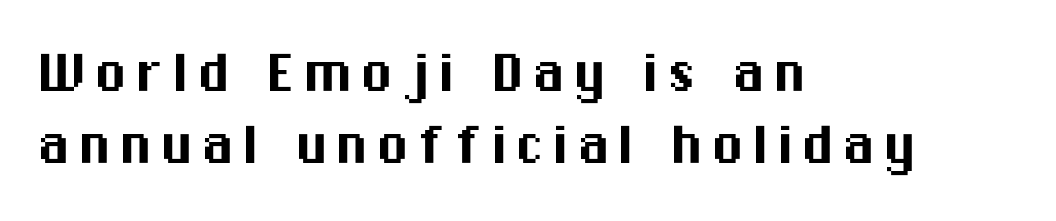
Q: Is the text italic (slanted)? A: No, it is upright.
Q: Is the typeface a serif or a sans-serif typeface? A: Sans-serif.
Q: Is the text underlined? A: No.
Q: How is the paragraph aligned? A: Left-aligned.
Q: Is the spacing between lines tight, normal or loose? A: Tight.
Q: Width (condensed, normal, or wide)? A: Normal.
Q: Stroke contrast? A: Medium.
Q: x-height? A: Medium.
Q: Monospaced? A: No.
